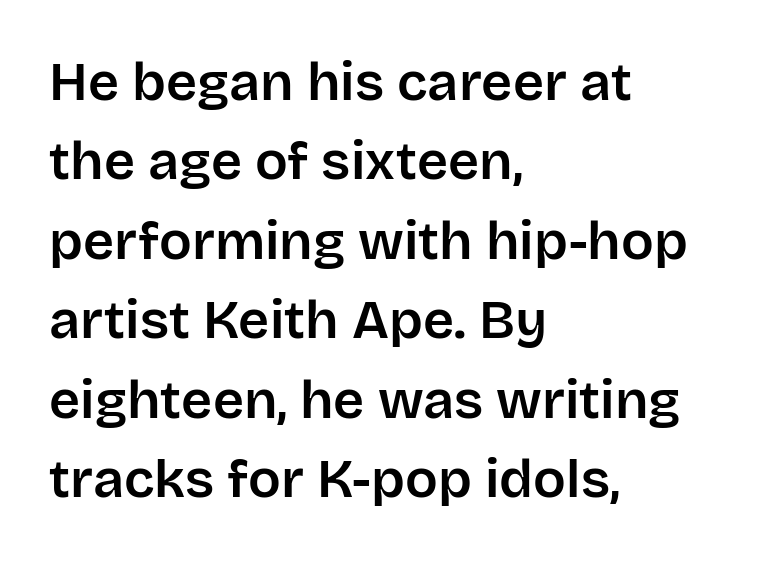
Short and long lines alike share a common starting point at left. The characters display no serif detailing; their extremities are plain. The block of text has a typical density, with ordinary space between rows. Caption: standard tracking, unaltered. Anything drawn beneath the words? Only blank space.
